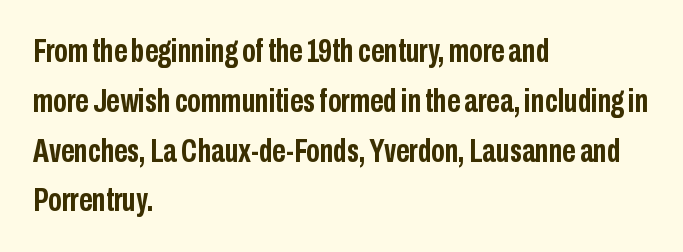
Q: Is the text bold? A: Yes.
Q: Is the text italic (slanted)? A: No, it is upright.
Q: Is the typeface a serif or a sans-serif typeface? A: Sans-serif.
Q: Is the text underlined? A: No.
Q: How is the paragraph aligned? A: Left-aligned.
Q: Is the spacing between letters normal or unusually wide? A: Normal.
Q: Is the spacing between lines tight, normal or loose? A: Normal.
Q: Width (condensed, normal, or wide)? A: Condensed.
Q: Stroke contrast? A: Low.
Q: x-height? A: Medium.
Q: Monospaced? A: No.
